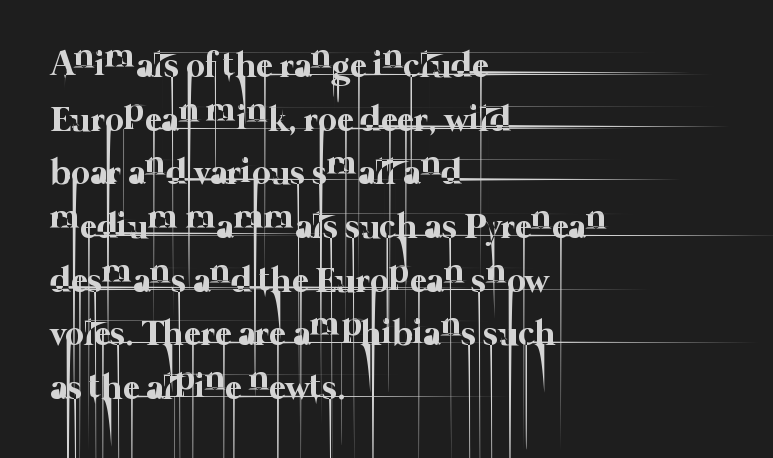
The image shows 36 px thin type; set left-aligned, normal line spacing (1.49x), normal letter spacing, not underlined; low stroke contrast and a medium x-height.
